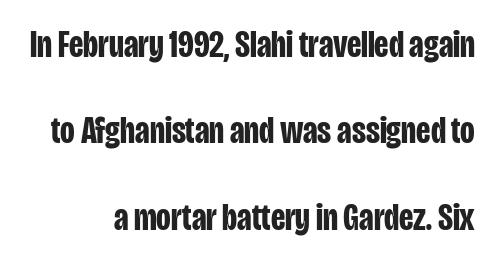
The image shows 38 px bold, condensed sans-serif type, upright; set loose line spacing (2.27x), normal letter spacing, not underlined; low stroke contrast and a large x-height.
